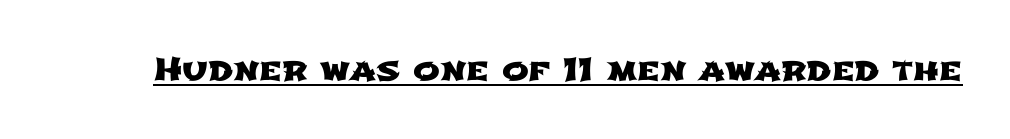
Q: Is the typeface a serif or a sans-serif typeface? A: Sans-serif.
Q: Is the text underlined? A: Yes.
Q: Is the spacing between letters normal or unusually wide? A: Normal.
Q: Width (condensed, normal, or wide)? A: Wide.
Q: Stroke contrast? A: Low.
Q: x-height? A: Medium.
Q: Monospaced? A: No.
